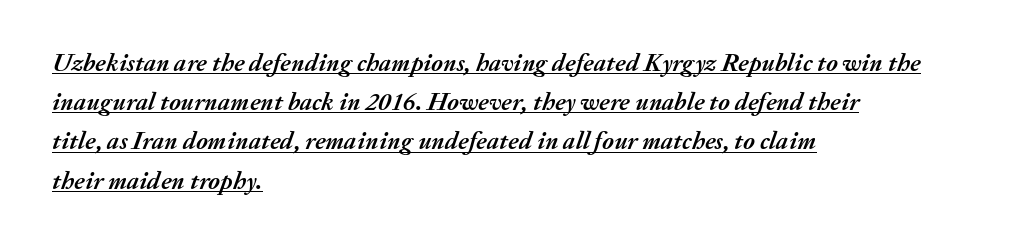
These lines are set flush left with a ragged right edge. Every character sits at an angle, as italics do. Each line of the rendering has a horizontal stroke beneath the glyphs. Caption: bold face, heavy strokes.
